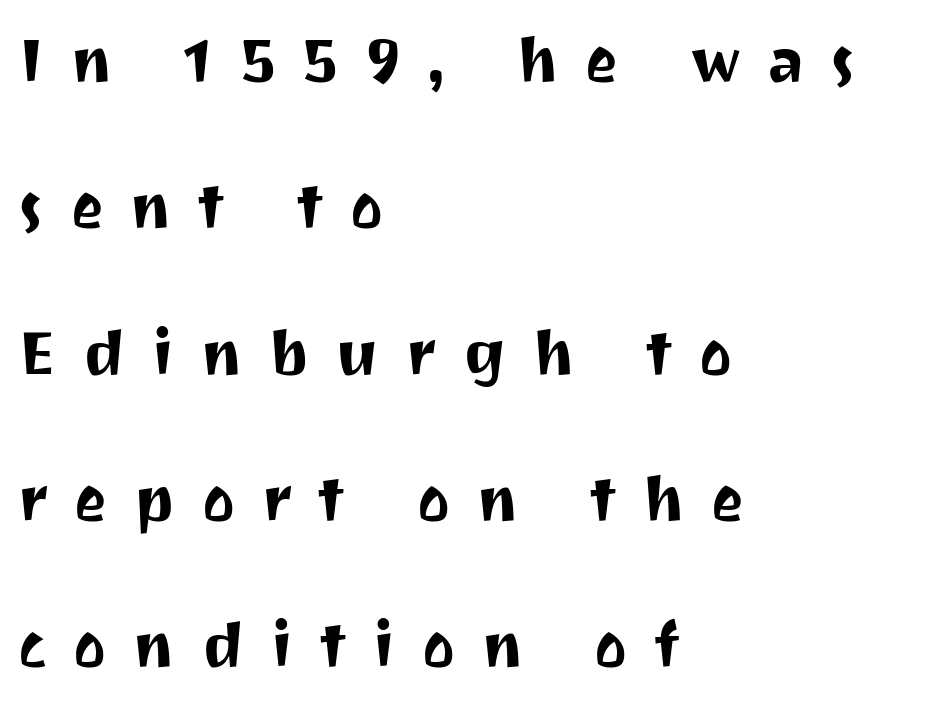
Is the block centered? No — it sits flush against the left margin. Here the glyphs are tracked loosely, breaking word shapes into spaced letters. Posture: straight, roman, zero tilt. Interline gaps are noticeably wide in this sample. The passage shown is not underscored anywhere.
